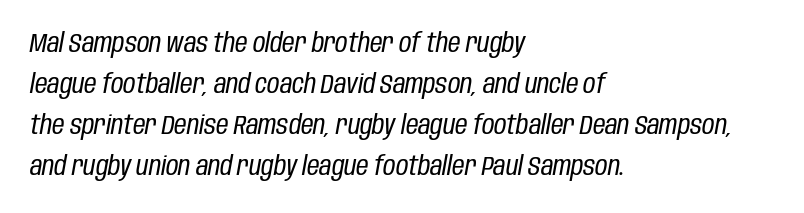
{"italic": "yes", "lean": "right", "slant_degrees": 10, "bold": "no", "underline": "no", "align": "left", "line_spacing": "normal", "line_spacing_ratio": 1.52, "letter_spacing": "normal", "letter_spacing_em": 0.0, "glyph_px": 27}
